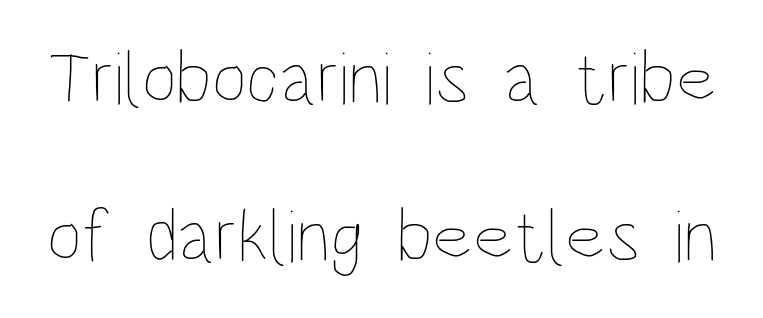
{"italic": "no", "bold": "no", "weight": "thin", "width": "condensed", "stroke_contrast": "low", "x_height": "large", "monospaced": "no", "underline": "no", "line_spacing": "loose", "line_spacing_ratio": 2.08, "letter_spacing": "normal", "letter_spacing_em": 0.0, "glyph_px": 76}
